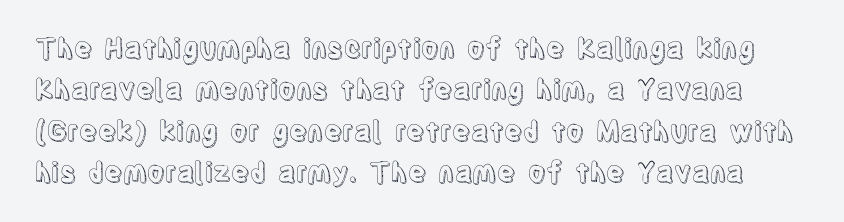
{"italic": "no", "underline": "no", "line_spacing": "normal", "line_spacing_ratio": 1.53, "letter_spacing": "normal", "letter_spacing_em": 0.0, "glyph_px": 27}
